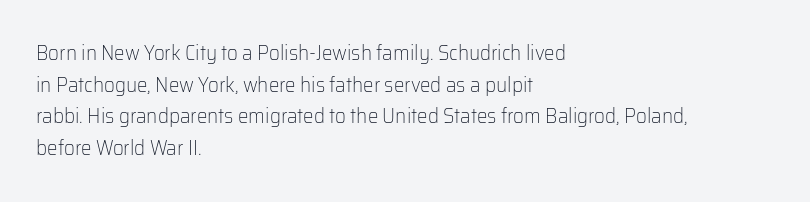
{"italic": "no", "bold": "no", "underline": "no", "align": "left", "line_spacing": "normal", "line_spacing_ratio": 1.51, "letter_spacing": "normal", "letter_spacing_em": 0.0, "glyph_px": 21}
